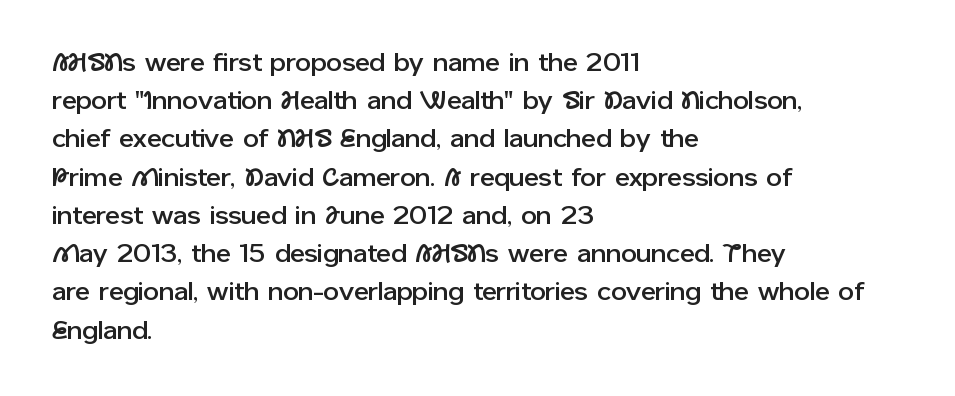
The image shows 25 px text type, upright; set left-aligned, normal line spacing (1.53x), normal letter spacing, not underlined.
